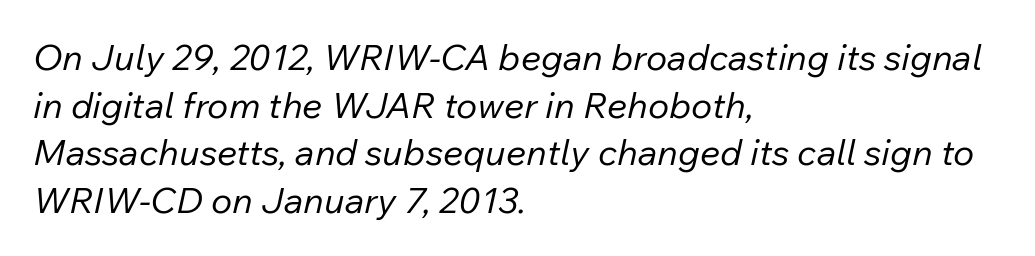
Q: Is the text bold? A: No.
Q: Is the text italic (slanted)? A: Yes, it leans right by about 12 degrees.
Q: Is the text underlined? A: No.
Q: How is the paragraph aligned? A: Left-aligned.
Q: Is the spacing between letters normal or unusually wide? A: Normal.
Q: Is the spacing between lines tight, normal or loose? A: Normal.
Q: Width (condensed, normal, or wide)? A: Normal.
Q: Stroke contrast? A: Low.
Q: x-height? A: Medium.
Q: Monospaced? A: No.
